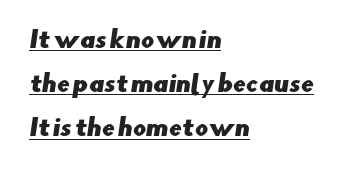
Spacing between characters is what you'd get straight out of the box. Like a heading marked for emphasis, these lines bear an underscore. A great deal of white space separates one row of letters from the next. Horizontal alignment here is leftward, the default for most running prose.
